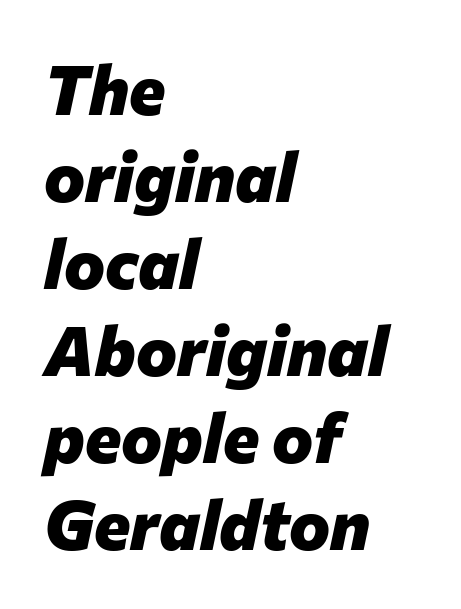
Varying glyph widths throughout — classic text-font behaviour. The rendering applies a slant to the glyphs. Nothing unusual about the tracking: characters are spaced as the font intends. One-word summary of the alignment: left. Quick note: underline off. What weight is shown? A full bold with thick strokes.
